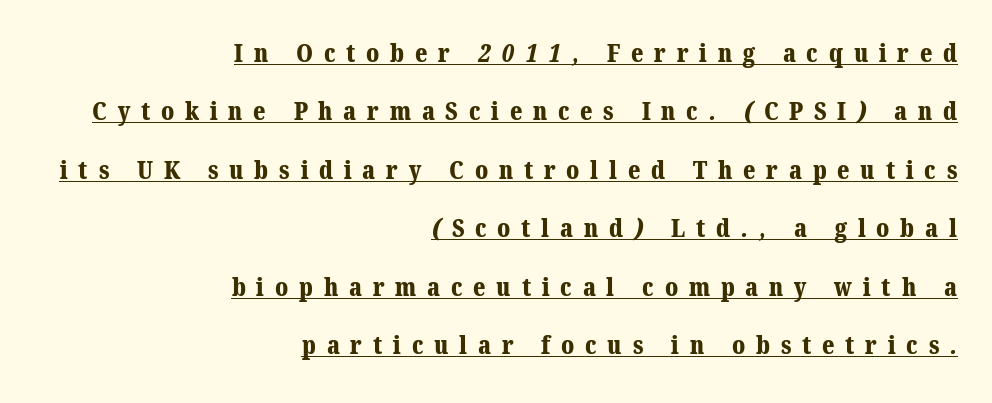
Q: Is the text bold? A: Yes.
Q: Is the text underlined? A: Yes.
Q: How is the paragraph aligned? A: Right-aligned.
Q: Is the spacing between letters normal or unusually wide? A: Unusually wide.
Q: Is the spacing between lines tight, normal or loose? A: Loose.
